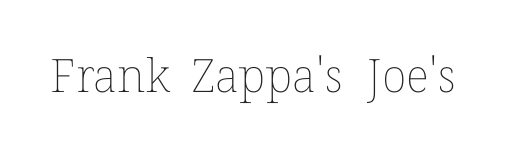
Q: Is the text bold? A: No.
Q: Is the text italic (slanted)? A: No, it is upright.
Q: Is the text underlined? A: No.
Q: Is the spacing between letters normal or unusually wide? A: Normal.
Q: Width (condensed, normal, or wide)? A: Normal.
Q: Stroke contrast? A: Low.
Q: x-height? A: Medium.
Q: Monospaced? A: No.
